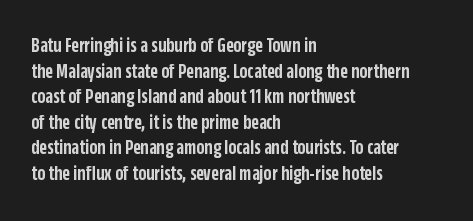
Q: Is the text bold? A: Semi-bold.
Q: Is the text italic (slanted)? A: No, it is upright.
Q: Is the text underlined? A: No.
Q: How is the paragraph aligned? A: Left-aligned.
Q: Is the spacing between letters normal or unusually wide? A: Normal.
